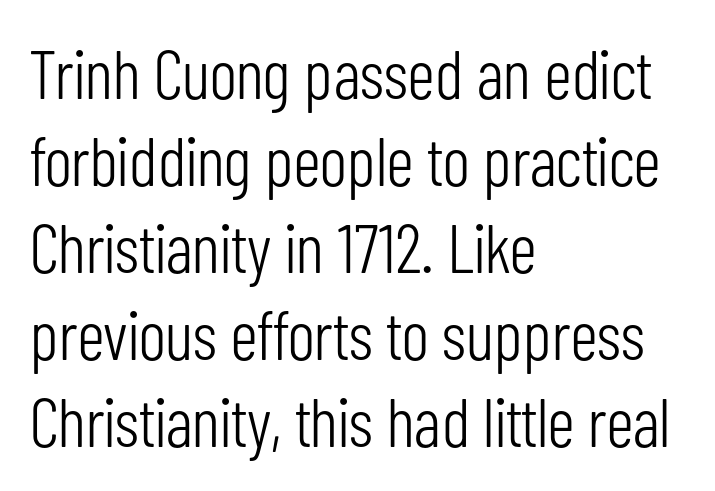
The image shows 69 px light, condensed sans-serif type, upright; set left-aligned, normal line spacing (1.26x), normal letter spacing, not underlined; low stroke contrast and a medium x-height.
